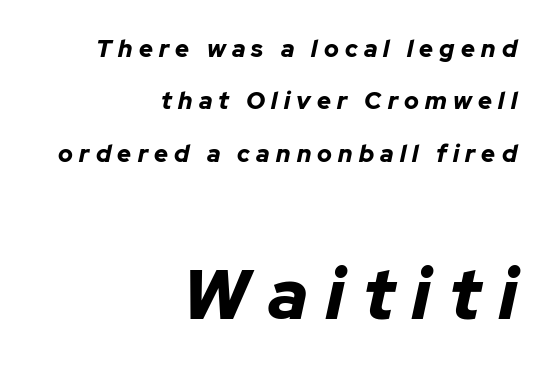
The image shows 71 px bold type, italic (leaning right); set right-aligned, loose line spacing (2.18x), unusually wide letter spacing (+0.26 em), not underlined; the second (bottom) block is 2.96x larger; low stroke contrast and a medium x-height.
